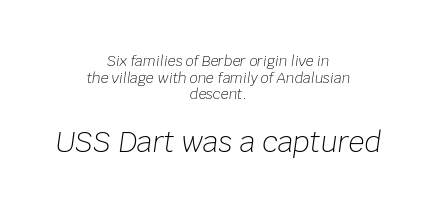
Visually, the bottom section dominates because its glyphs are scaled up. An italicized treatment has been applied to the whole sample. The strokes are not fattened; the text isn't bold. No word sits above an underline. Caption: multi-line text, centered on the measure.
